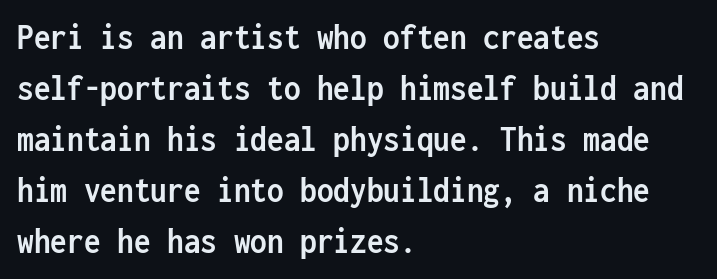
Q: Is the text bold? A: Yes.
Q: Is the text italic (slanted)? A: No, it is upright.
Q: Is the typeface a serif or a sans-serif typeface? A: Sans-serif.
Q: Is the text underlined? A: No.
Q: How is the paragraph aligned? A: Left-aligned.
Q: Is the spacing between letters normal or unusually wide? A: Normal.
Q: Is the spacing between lines tight, normal or loose? A: Normal.
Q: Width (condensed, normal, or wide)? A: Condensed.
Q: Stroke contrast? A: Low.
Q: x-height? A: Medium.
Q: Monospaced? A: Yes.
